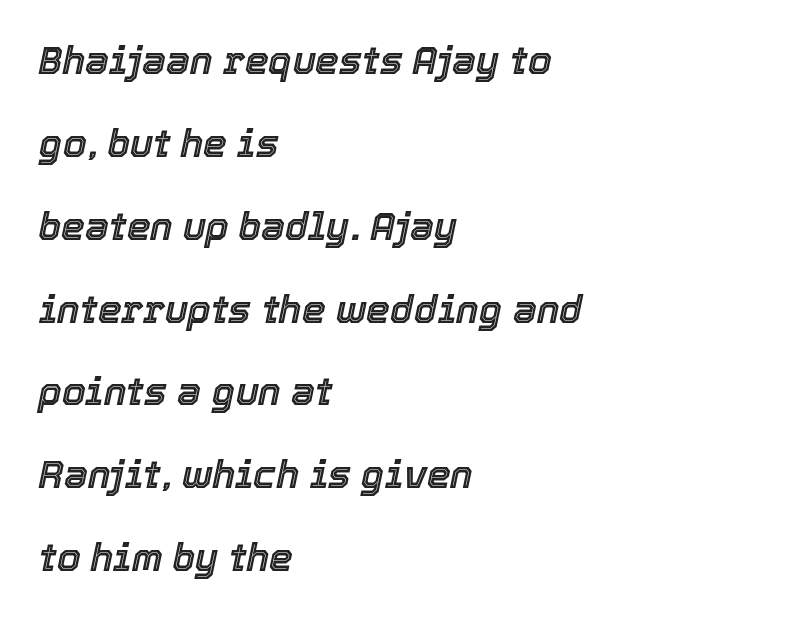
Q: Is the text italic (slanted)? A: Yes, it leans right by about 12 degrees.
Q: Is the text underlined? A: No.
Q: How is the paragraph aligned? A: Left-aligned.
Q: Is the spacing between letters normal or unusually wide? A: Normal.
Q: Is the spacing between lines tight, normal or loose? A: Loose.
Q: Width (condensed, normal, or wide)? A: Normal.
Q: x-height? A: Medium.
Q: Monospaced? A: No.
